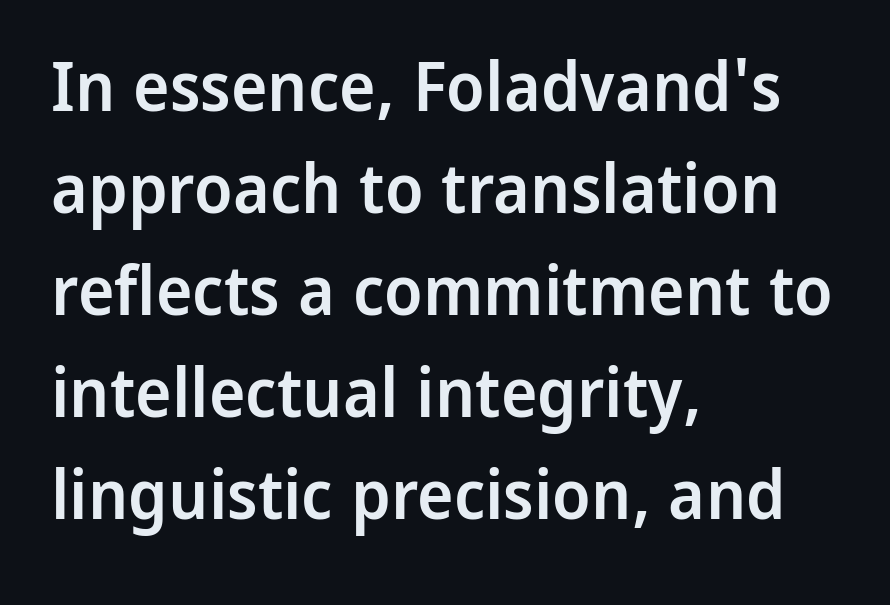
The image shows 69 px semibold sans-serif type, upright; set left-aligned, normal line spacing (1.48x), normal letter spacing, not underlined; low stroke contrast and a medium x-height.
